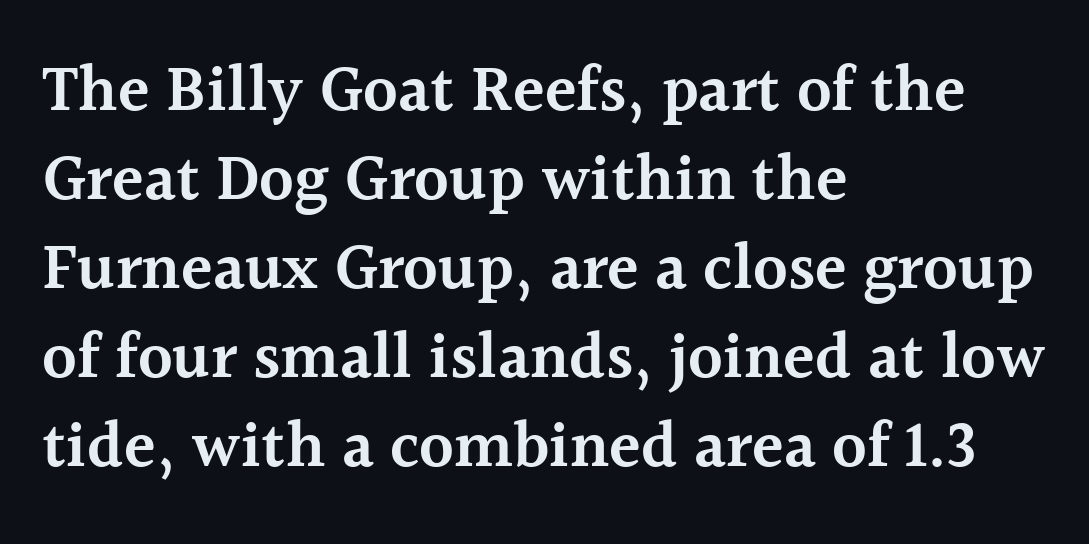
The image shows 65 px semibold serif type, upright; set left-aligned, normal line spacing (1.37x), normal letter spacing, not underlined; a medium x-height.
